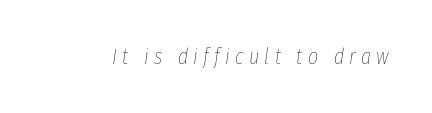
{"italic": "yes", "lean": "right", "slant_degrees": 8, "bold": "no", "underline": "no", "letter_spacing": "wide", "letter_spacing_em": 0.24, "glyph_px": 22}
